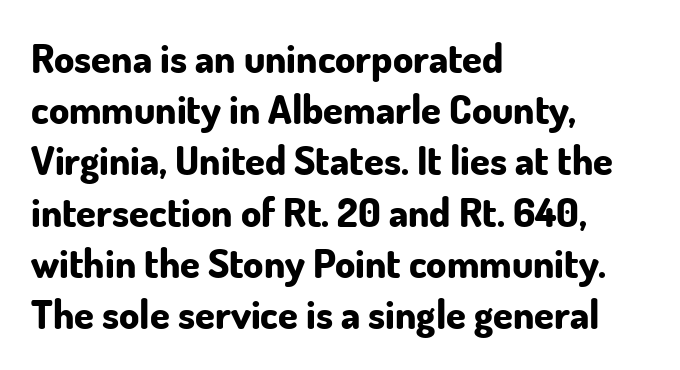
Look at the bottom of the vertical strokes: they stop flat, with no serifs. Rows of type keep a routine distance in the vertical direction. The rendering uses natural spacing where letterforms have individual widths. Each word holds together tightly as a unit, with standard inter-letter gaps. In CSS terms this would be text-align: left.
